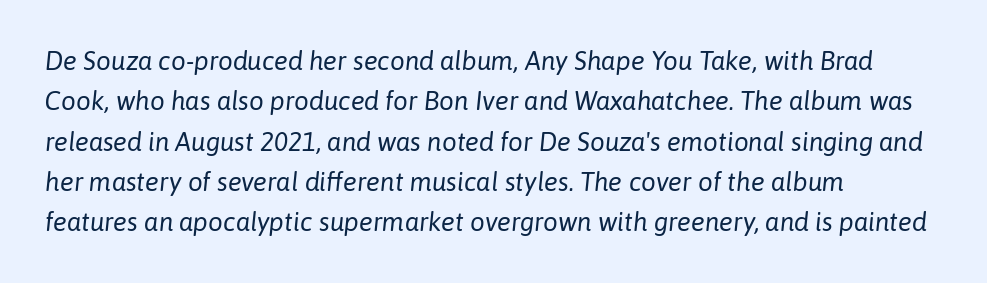
Regarding leading, the lines here are spaced in the standard way. The letters are slanted; this is an italic face. Glance below the letters and you will spot only blank space. Summary of weight: not heavy and not bold. The line texture is even and compact thanks to regular tracking. Every row of glyphs begins at an identical x-position on the left.
